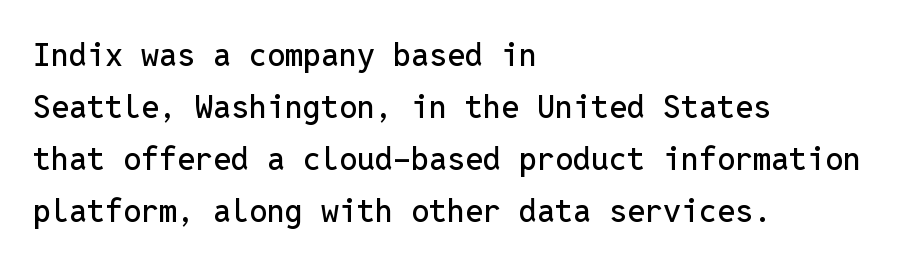
The image shows 32 px sans-serif type, upright, monospaced; set left-aligned, normal line spacing (1.62x), normal letter spacing, not underlined; low stroke contrast and a medium x-height.
